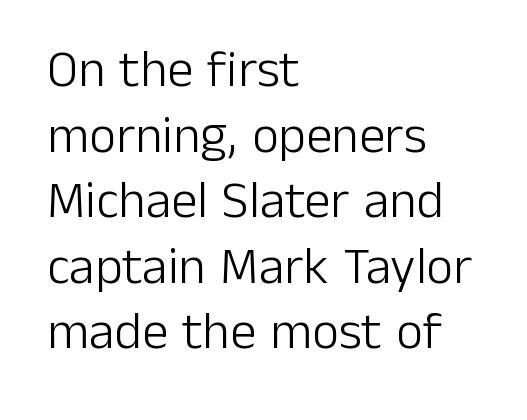
Nobody drew a line under any word here. Do the characters align in a grid? No, the font is proportional. Weight class: somewhere from thin through regular. The vertical gap from one line to the next is medium. Which margin do the lines hug? The left one — the right edge is uneven.
